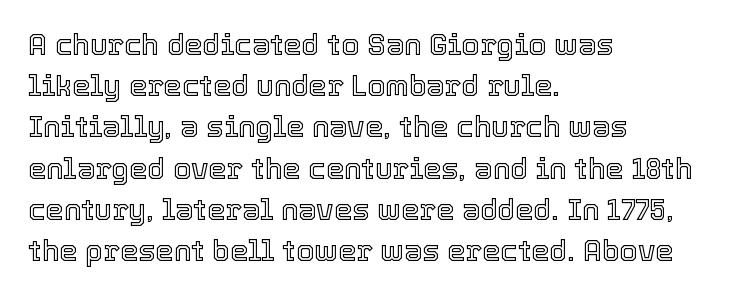
The image shows 29 px text type, upright; set left-aligned, normal line spacing (1.42x), normal letter spacing, not underlined; a medium x-height.
